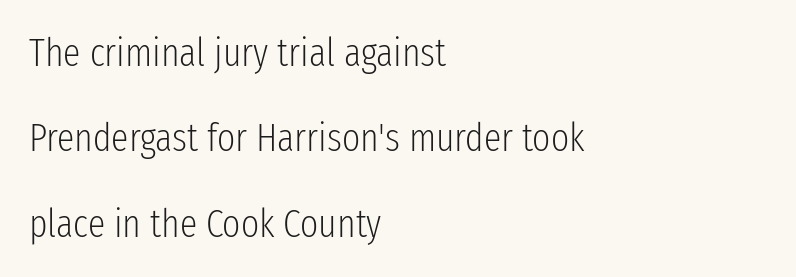
Q: Is the text bold? A: No.
Q: Is the text italic (slanted)? A: No, it is upright.
Q: Is the typeface a serif or a sans-serif typeface? A: Sans-serif.
Q: Is the text underlined? A: No.
Q: How is the paragraph aligned? A: Left-aligned.
Q: Is the spacing between letters normal or unusually wide? A: Normal.
Q: Is the spacing between lines tight, normal or loose? A: Loose.
Q: Width (condensed, normal, or wide)? A: Condensed.
Q: Stroke contrast? A: Low.
Q: x-height? A: Medium.
Q: Monospaced? A: No.
